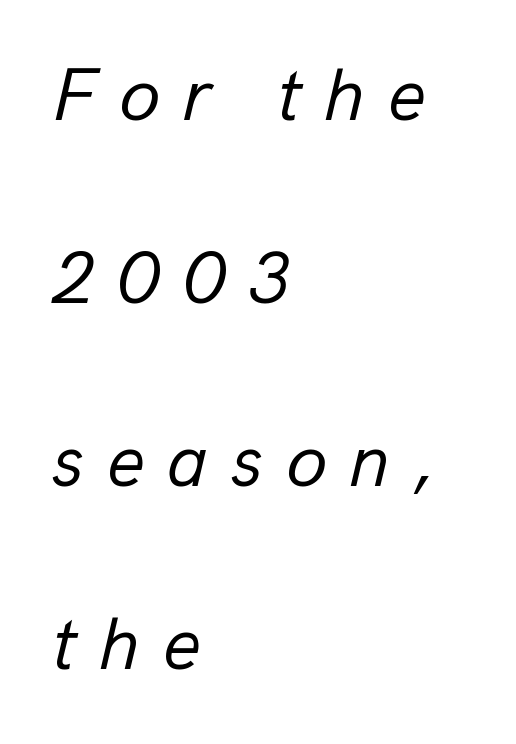
The image shows 75 px regular-weight type, italic (leaning right); set left-aligned, loose line spacing (2.44x), unusually wide letter spacing (+0.3 em), not underlined; low stroke contrast and a medium x-height.
